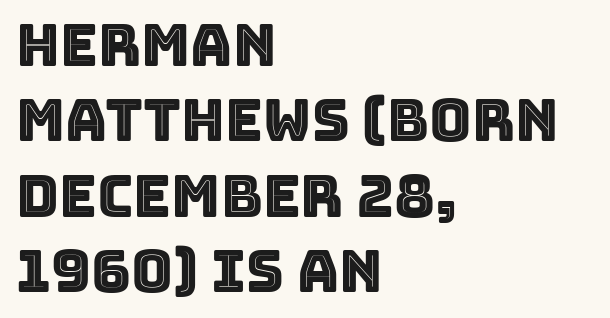
The letters stand upright; this is a roman face. Is the letter spacing exaggerated? No — it looks like the ordinary default. Which margin do the lines hug? The left one — the right edge is uneven. In terms of leading, this rendering sits right in the middle. The letters advance in unequal steps, a hallmark of proportional type.
